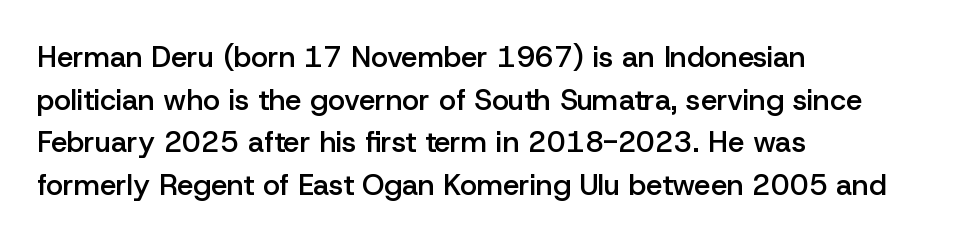
Short and long lines alike share a common starting point at left. The letters stand straight up with perfectly vertical stems. What weight is shown? A semibold, between regular and bold. Standard letterfit; no display-style spreading of the glyphs.
